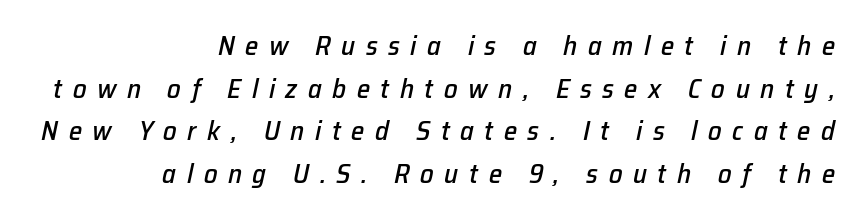
There is plenty of visible air inserted between adjacent glyphs. Unmarked baselines from the first word to the last. In terms of posture, this sample is oblique. The paragraph has a hard right edge and a soft left edge. These lines sit exactly where default settings would place them.
